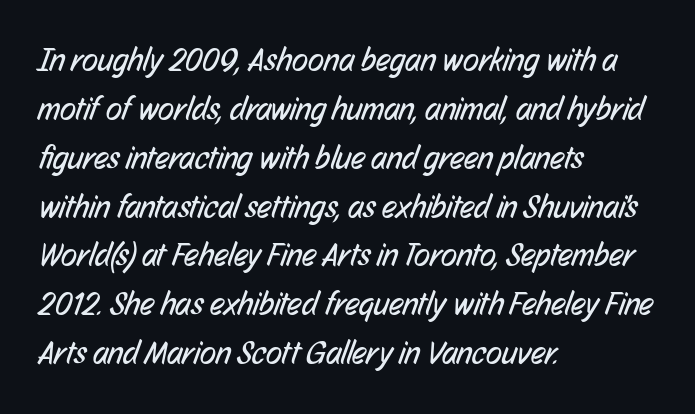
Q: Is the text bold? A: No.
Q: Is the typeface a serif or a sans-serif typeface? A: Sans-serif.
Q: Is the text underlined? A: No.
Q: How is the paragraph aligned? A: Left-aligned.
Q: Is the spacing between letters normal or unusually wide? A: Normal.
Q: Is the spacing between lines tight, normal or loose? A: Normal.
Q: Width (condensed, normal, or wide)? A: Condensed.
Q: Stroke contrast? A: Low.
Q: x-height? A: Medium.
Q: Monospaced? A: No.
